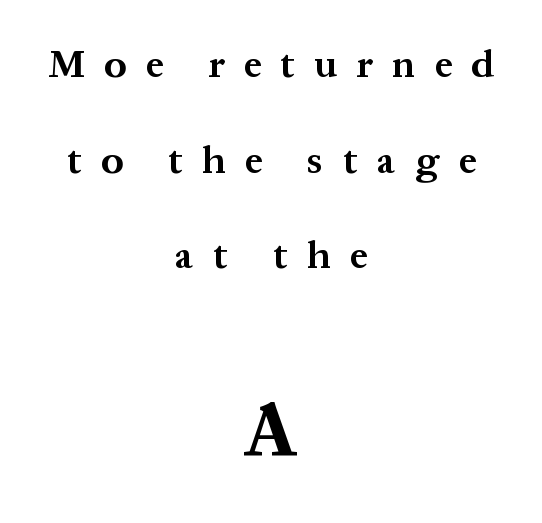
Q: Is the text bold? A: Yes.
Q: Is the text italic (slanted)? A: No, it is upright.
Q: Is the typeface a serif or a sans-serif typeface? A: Serif.
Q: Is the text underlined? A: No.
Q: How is the paragraph aligned? A: Centered.
Q: Is the spacing between letters normal or unusually wide? A: Unusually wide.
Q: Is the spacing between lines tight, normal or loose? A: Loose.
Q: Which block of text is set in a larger size, the first (top) or the second (bottom)? A: The second (bottom) one.
Q: Width (condensed, normal, or wide)? A: Normal.
Q: Stroke contrast? A: Medium.
Q: x-height? A: Medium.
Q: Monospaced? A: No.
